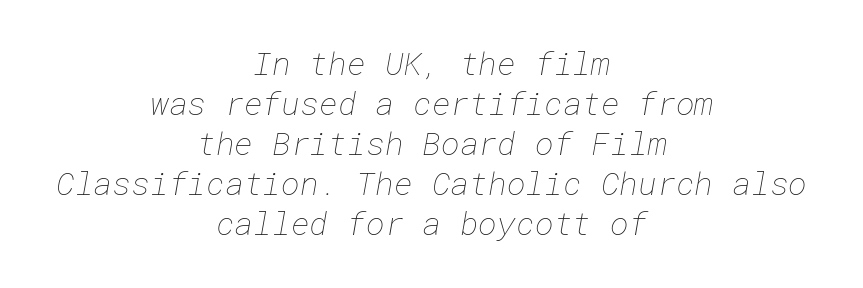
{"bold": "no", "weight": "thin", "width": "normal", "stroke_contrast": "low", "x_height": "medium", "underline": "no", "align": "center", "line_spacing": "normal", "line_spacing_ratio": 1.25, "letter_spacing": "normal", "letter_spacing_em": 0.0, "glyph_px": 32}
